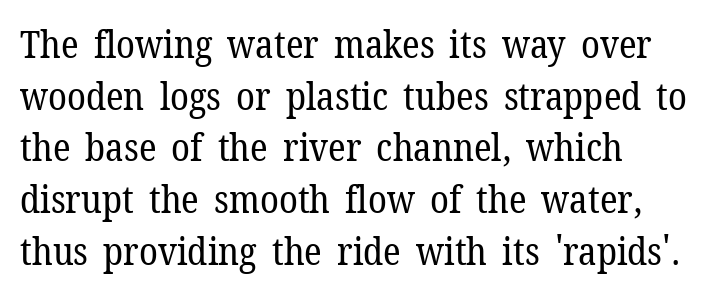
To sum up the face: it has serifs. Each letter keeps its own natural width here, so spacing adapts to shape. The lettering stays uniformly vertical, giving the passage a roman look. Just letters on the line, the space beneath them empty.
